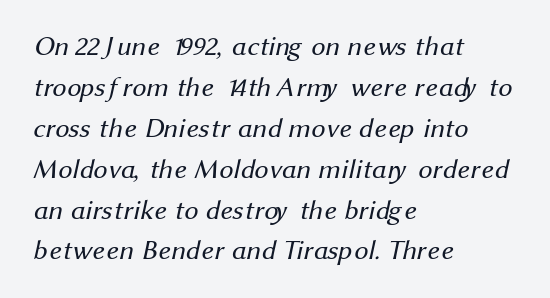
The text block is weighted toward the left margin, trailing off unevenly rightward. Varying glyph widths throughout — classic text-font behaviour. Nothing unusual about the tracking: characters are spaced as the font intends. Decoration check: the copy has no underline.
